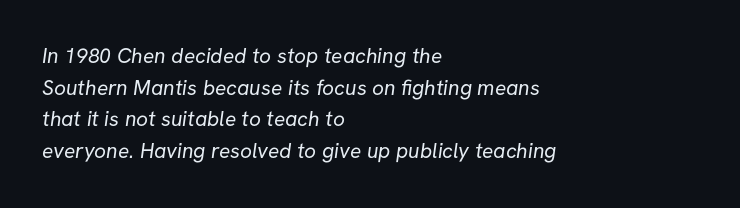
Q: Is the text bold? A: No.
Q: Is the text underlined? A: No.
Q: How is the paragraph aligned? A: Left-aligned.
Q: Is the spacing between letters normal or unusually wide? A: Normal.
Q: Is the spacing between lines tight, normal or loose? A: Normal.
